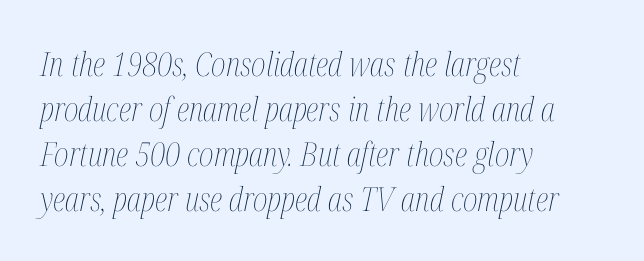
{"italic": "yes", "lean": "right", "slant_degrees": 12, "bold": "no", "weight": "thin", "width": "condensed", "stroke_contrast": "medium", "x_height": "medium", "monospaced": "no", "underline": "no", "align": "left", "line_spacing": "normal", "line_spacing_ratio": 1.36, "letter_spacing": "normal", "letter_spacing_em": 0.0, "glyph_px": 33}
